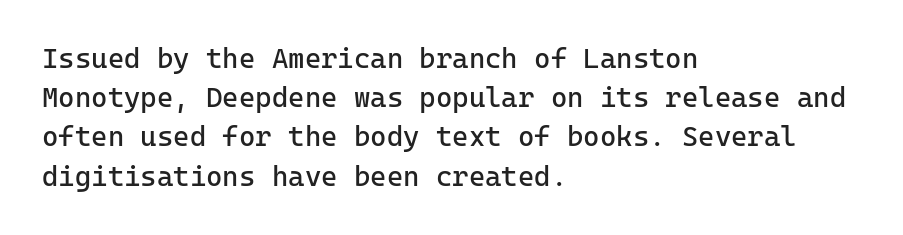
{"serif": "no", "italic": "no", "bold": "no", "weight": "regular", "width": "normal", "stroke_contrast": "low", "x_height": "medium", "underline": "no", "align": "left", "line_spacing": "normal", "line_spacing_ratio": 1.4, "letter_spacing": "normal", "letter_spacing_em": 0.0, "glyph_px": 28}
